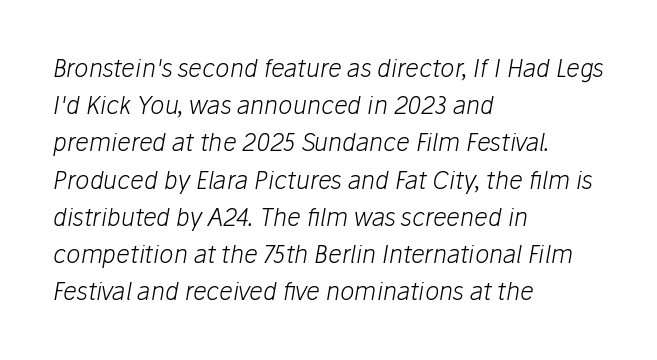
The rag falls on the right side of this text block. The space beneath each line is pristine and unruled. When letters slant like this, we call the style italic. On a weight scale, this lands at 450 or below. Students, observe: this is what conventionally led text looks like.
